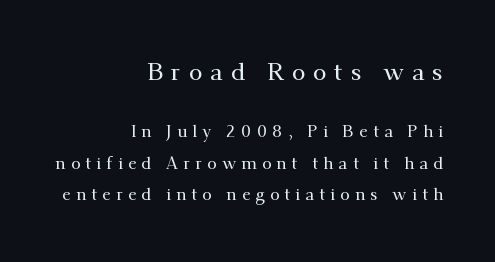
Do the letters lean? They stand straight. The paragraph has a hard right edge and a soft left edge. Plain, unruled lines of type. The emphasis by scale lands on block number one, above. These lines have a slow, spaced-out rhythm from letter to letter.
